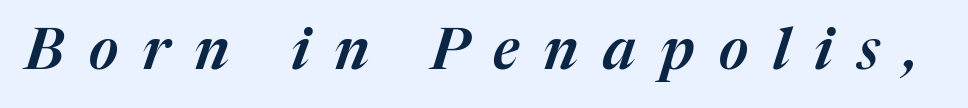
Q: Is the text italic (slanted)? A: Yes, it leans right by about 17 degrees.
Q: Is the text underlined? A: No.
Q: Is the spacing between letters normal or unusually wide? A: Unusually wide.
Q: Width (condensed, normal, or wide)? A: Normal.
Q: Stroke contrast? A: Medium.
Q: x-height? A: Medium.
Q: Monospaced? A: No.
